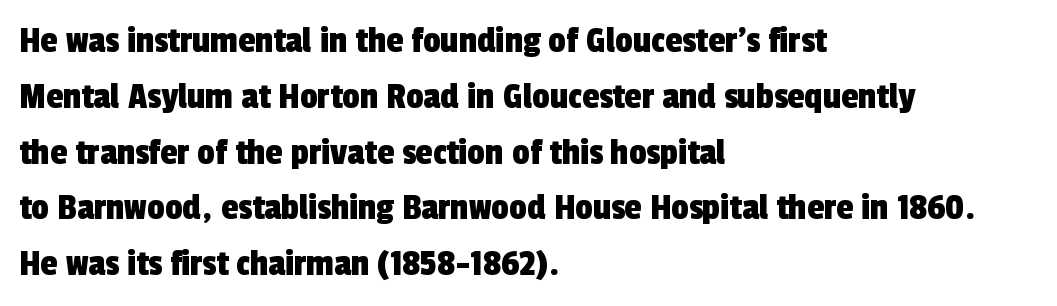
The font family rendered here belongs to the sans-serif group. The designer left line spacing at the default. The face used here is proportionally spaced, like ordinary book or web type. Tracking here is standard; glyphs follow each other at the usual distance.
